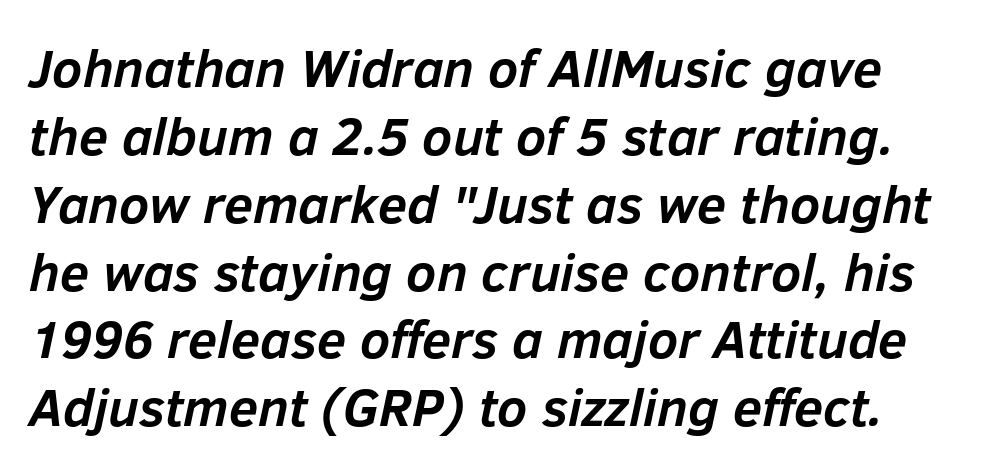
{"italic": "yes", "lean": "right", "slant_degrees": 12, "bold": "yes", "weight": "semibold", "width": "normal", "stroke_contrast": "low", "x_height": "medium", "monospaced": "no", "underline": "no", "line_spacing": "normal", "line_spacing_ratio": 1.28, "letter_spacing": "normal", "letter_spacing_em": 0.0, "glyph_px": 53}
